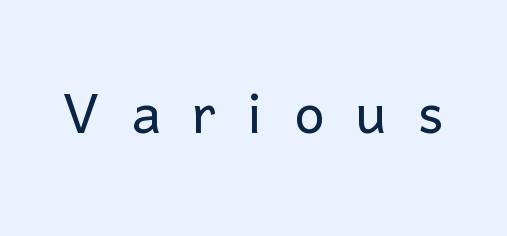
{"serif": "no", "italic": "no", "bold": "no", "weight": "light", "width": "normal", "stroke_contrast": "low", "x_height": "medium", "monospaced": "no", "underline": "no", "letter_spacing": "wide", "letter_spacing_em": 0.43, "glyph_px": 73}
